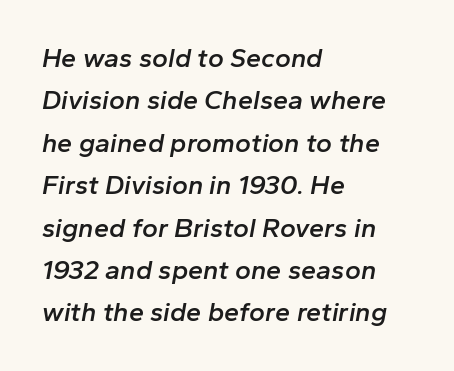
Q: Is the text bold? A: Semi-bold.
Q: Is the text italic (slanted)? A: Yes, it leans right by about 10 degrees.
Q: Is the text underlined? A: No.
Q: How is the paragraph aligned? A: Left-aligned.
Q: Is the spacing between letters normal or unusually wide? A: Normal.
Q: Is the spacing between lines tight, normal or loose? A: Normal.
